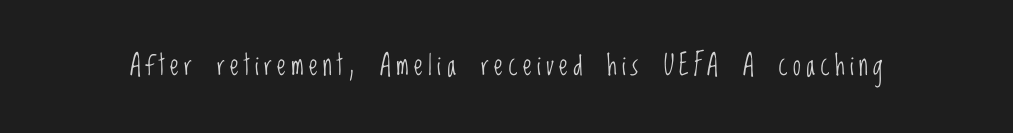
{"serif": "no", "italic": "no", "bold": "no", "weight": "light", "width": "condensed", "stroke_contrast": "low", "x_height": "large", "monospaced": "no", "underline": "no", "glyph_px": 28}
